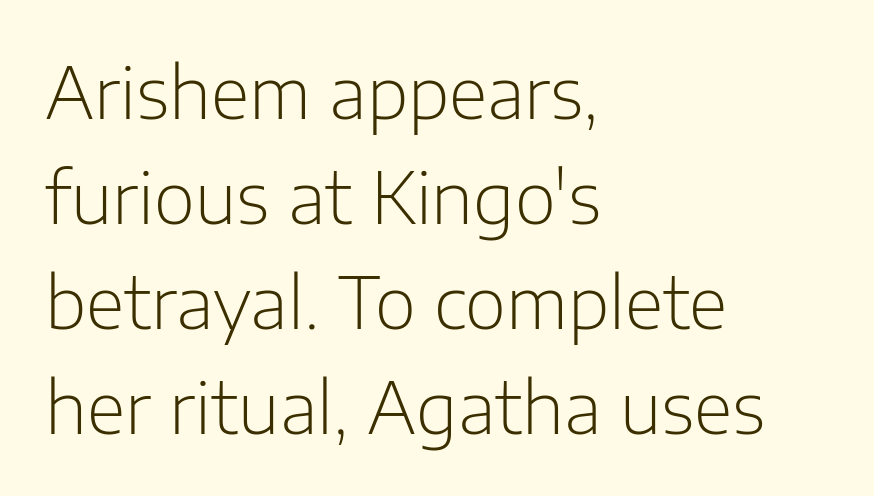
{"serif": "no", "italic": "no", "bold": "no", "weight": "light", "width": "normal", "stroke_contrast": "low", "x_height": "medium", "monospaced": "no", "underline": "no", "align": "left", "line_spacing": "normal", "line_spacing_ratio": 1.48, "letter_spacing": "normal", "letter_spacing_em": 0.0, "glyph_px": 71}
